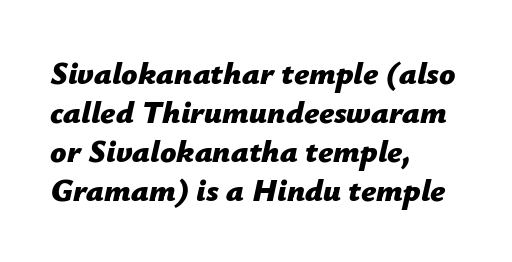
{"italic": "yes", "lean": "right", "slant_degrees": 12, "bold": "yes", "weight": "bold", "width": "normal", "stroke_contrast": "low", "x_height": "medium", "monospaced": "no", "underline": "no", "align": "left", "line_spacing_ratio": 1.22, "letter_spacing": "normal", "letter_spacing_em": 0.0, "glyph_px": 32}
